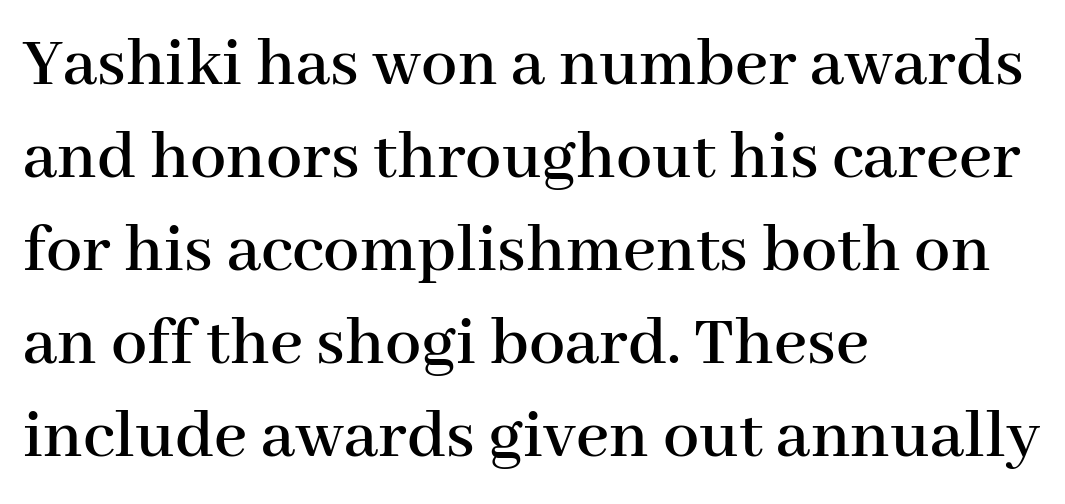
Q: Is the text italic (slanted)? A: No, it is upright.
Q: Is the typeface a serif or a sans-serif typeface? A: Serif.
Q: Is the text underlined? A: No.
Q: How is the paragraph aligned? A: Left-aligned.
Q: Is the spacing between letters normal or unusually wide? A: Normal.
Q: Is the spacing between lines tight, normal or loose? A: Normal.
Q: Width (condensed, normal, or wide)? A: Normal.
Q: Stroke contrast? A: High.
Q: x-height? A: Medium.
Q: Monospaced? A: No.
